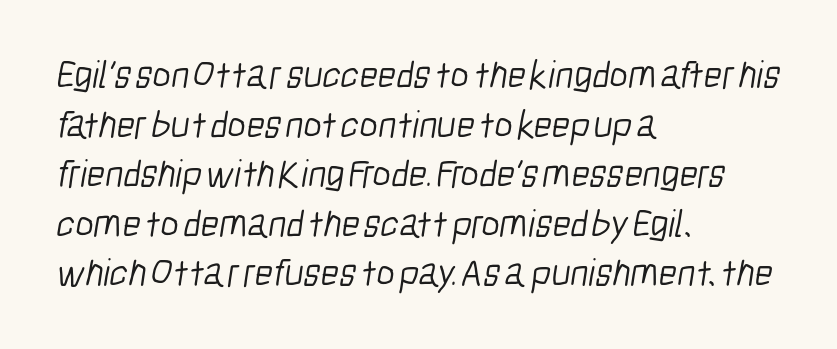
{"serif": "no", "bold": "no", "weight": "light", "width": "condensed", "stroke_contrast": "low", "x_height": "medium", "monospaced": "no", "underline": "no", "align": "left", "line_spacing": "normal", "line_spacing_ratio": 1.27, "letter_spacing": "normal", "letter_spacing_em": 0.0, "glyph_px": 39}
